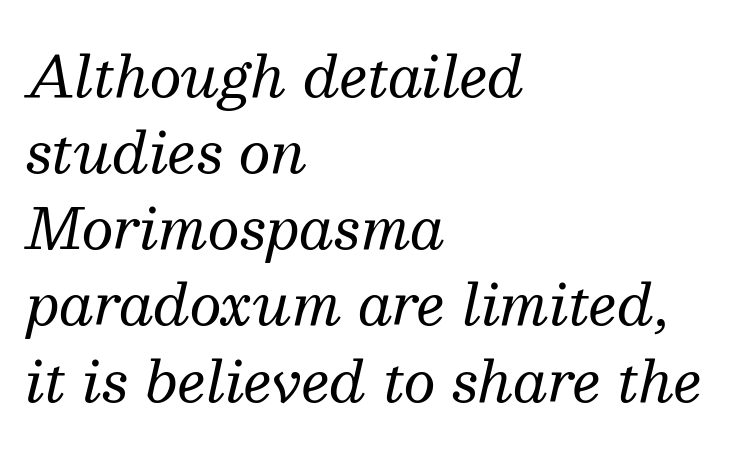
{"serif": "yes", "italic": "yes", "lean": "right", "slant_degrees": 13, "bold": "no", "weight": "regular", "width": "normal", "stroke_contrast": "medium", "x_height": "medium", "monospaced": "no", "underline": "no", "align": "left", "line_spacing": "normal", "line_spacing_ratio": 1.36, "letter_spacing": "normal", "letter_spacing_em": 0.0, "glyph_px": 56}
